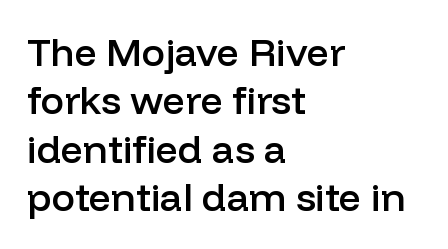
Rendered with straight, roman letterforms. Between one letter and the next there's only the usual sliver of space. A bit beefed up — I'd call it semibold rather than bold. Is the block centered? No — it sits flush against the left margin. The zone under the glyphs is completely vacant. Nope, no serifs anywhere on these letters.
